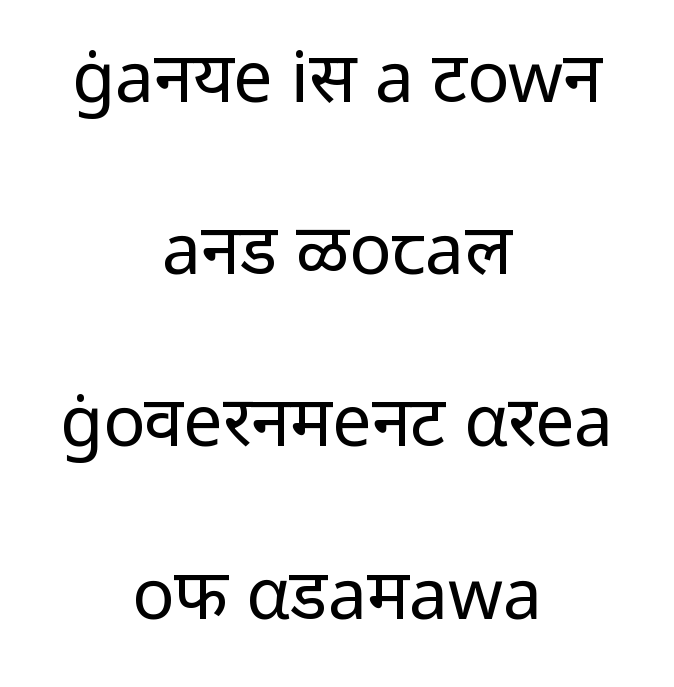
{"serif": "no", "italic": "no", "bold": "no", "weight": "regular", "width": "normal", "stroke_contrast": "low", "x_height": "medium", "monospaced": "no", "underline": "no", "align": "center", "line_spacing": "loose", "line_spacing_ratio": 2.46, "letter_spacing": "normal", "letter_spacing_em": 0.0, "glyph_px": 70}
